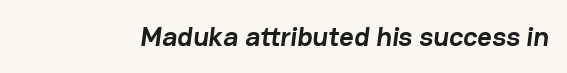
Q: Is the text bold? A: Yes.
Q: Is the typeface a serif or a sans-serif typeface? A: Sans-serif.
Q: Is the text underlined? A: No.
Q: Is the spacing between letters normal or unusually wide? A: Normal.
Q: Width (condensed, normal, or wide)? A: Normal.
Q: Stroke contrast? A: Low.
Q: x-height? A: Medium.
Q: Monospaced? A: No.
